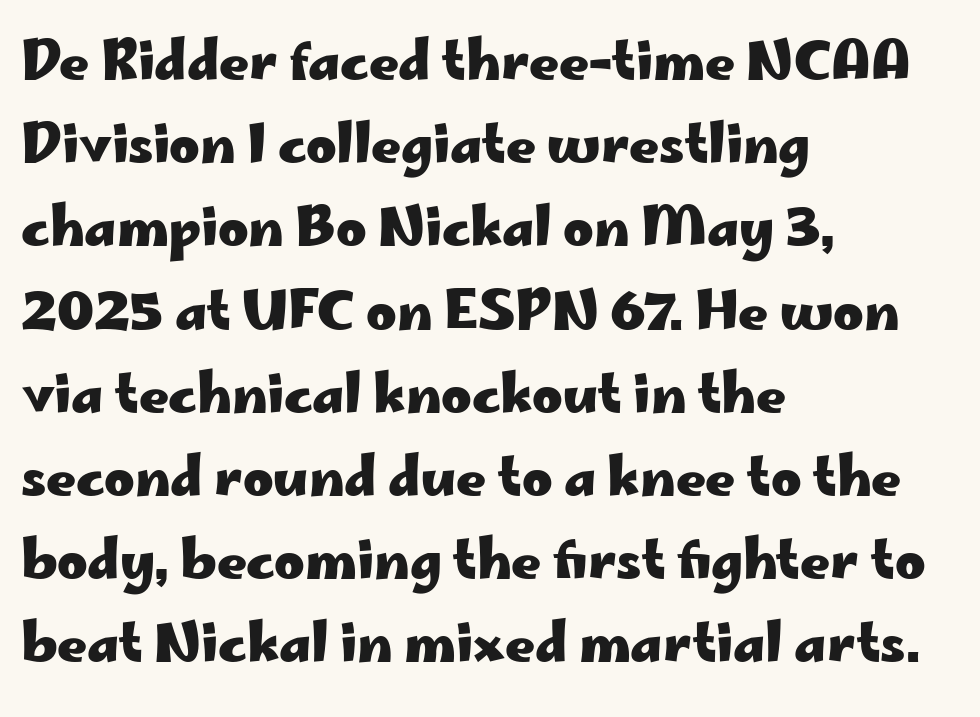
Q: Is the text bold? A: Yes.
Q: Is the text italic (slanted)? A: No, it is upright.
Q: Is the typeface a serif or a sans-serif typeface? A: Sans-serif.
Q: Is the text underlined? A: No.
Q: How is the paragraph aligned? A: Left-aligned.
Q: Is the spacing between letters normal or unusually wide? A: Normal.
Q: Is the spacing between lines tight, normal or loose? A: Normal.
Q: Width (condensed, normal, or wide)? A: Wide.
Q: Stroke contrast? A: Low.
Q: x-height? A: Small.
Q: Monospaced? A: No.
